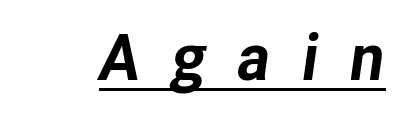
The passage shown is underscored from start to finish. A dark, heavy texture on the line: the type is bold. Is the letter spacing exaggerated? Yes — the characters are pushed far apart. The letters are slanted; this is an italic face.
